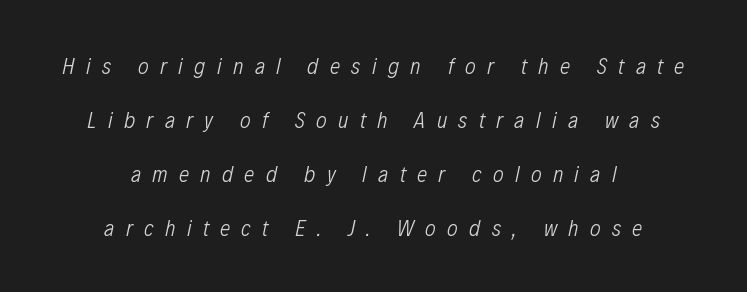
The image shows 23 px text type, italic (leaning right); set centered, loose line spacing (2.35x), unusually wide letter spacing (+0.49 em), not underlined.
